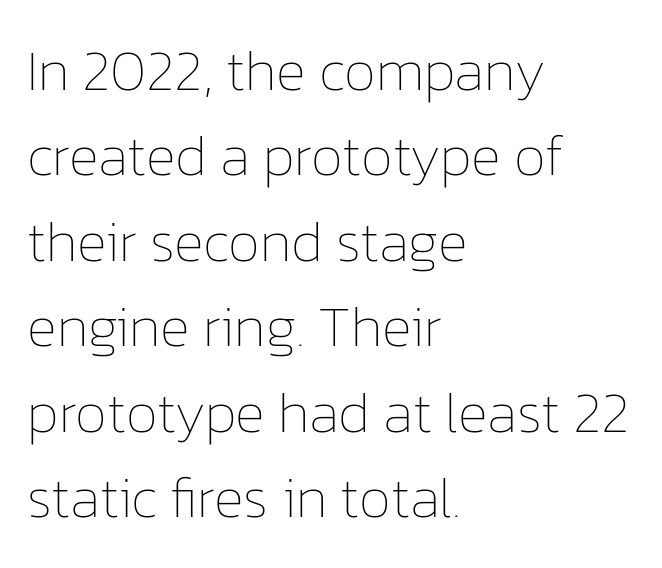
The image shows 57 px thin type, upright; set left-aligned, normal line spacing (1.5x), normal letter spacing, not underlined; low stroke contrast and a medium x-height.
